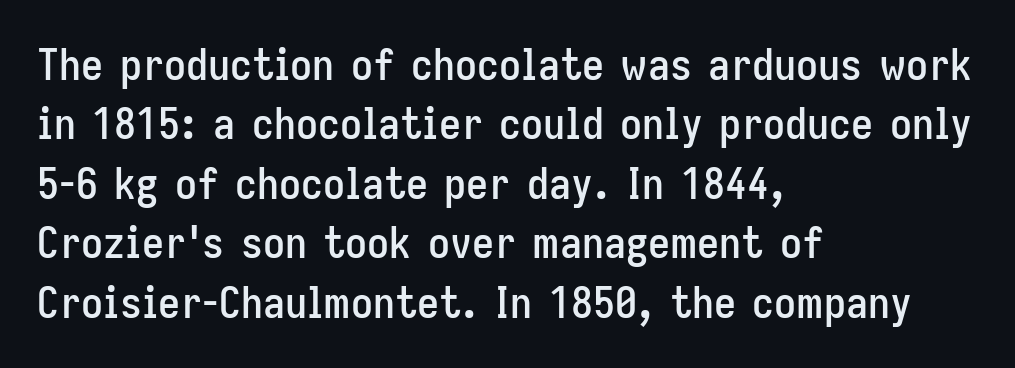
The image shows 44 px condensed sans-serif type, upright; set left-aligned, normal line spacing (1.35x), normal letter spacing, not underlined; low stroke contrast and a medium x-height.
